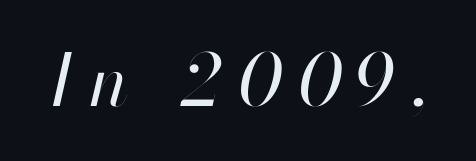
Q: Is the text bold? A: No.
Q: Is the text italic (slanted)? A: Yes, it leans right by about 13 degrees.
Q: Is the text underlined? A: No.
Q: Is the spacing between letters normal or unusually wide? A: Unusually wide.
Q: Width (condensed, normal, or wide)? A: Normal.
Q: Stroke contrast? A: High.
Q: x-height? A: Small.
Q: Monospaced? A: No.
